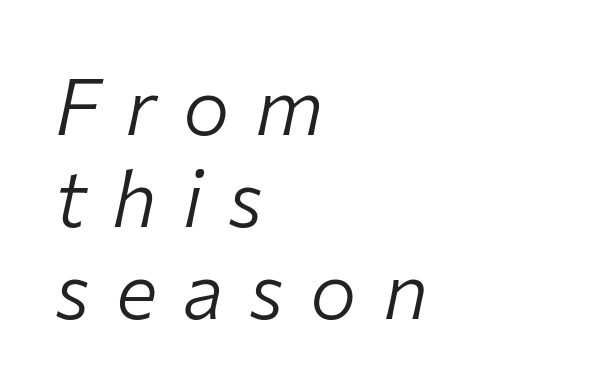
{"italic": "yes", "lean": "right", "slant_degrees": 12, "bold": "no", "weight": "light", "width": "normal", "stroke_contrast": "low", "x_height": "medium", "monospaced": "no", "underline": "no", "align": "left", "line_spacing_ratio": 1.18, "letter_spacing": "wide", "letter_spacing_em": 0.33, "glyph_px": 78}
